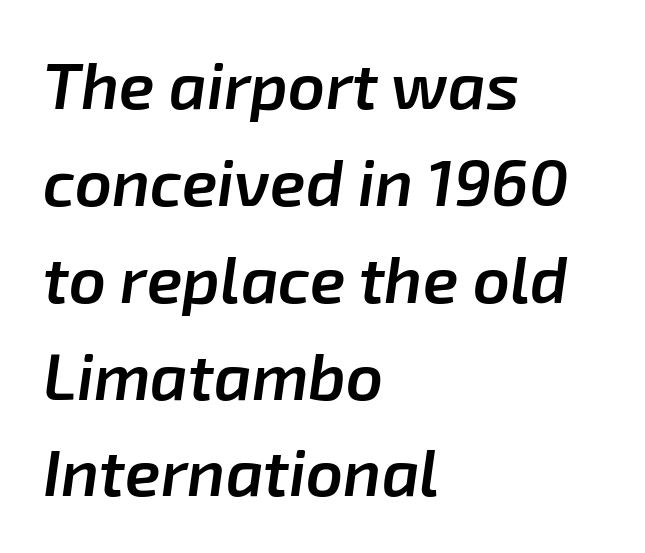
Q: Is the text bold? A: Semi-bold.
Q: Is the text italic (slanted)? A: Yes, it leans right by about 8 degrees.
Q: Is the text underlined? A: No.
Q: How is the paragraph aligned? A: Left-aligned.
Q: Is the spacing between letters normal or unusually wide? A: Normal.
Q: Is the spacing between lines tight, normal or loose? A: Normal.
Q: Width (condensed, normal, or wide)? A: Normal.
Q: Stroke contrast? A: Low.
Q: x-height? A: Medium.
Q: Monospaced? A: No.
